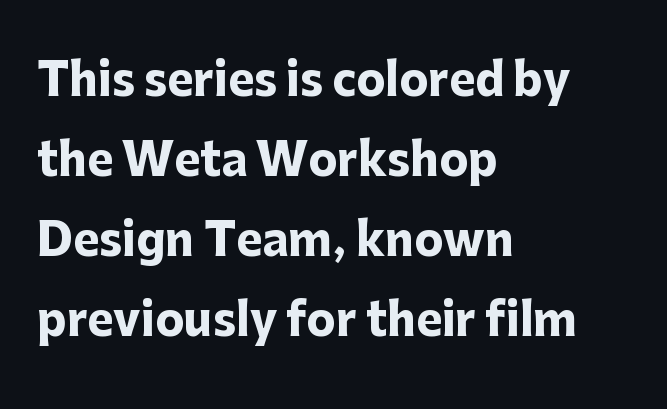
The image shows 44 px heavy sans-serif type, upright; set left-aligned, line spacing 1.82x, normal letter spacing, not underlined; low stroke contrast and a medium x-height.
